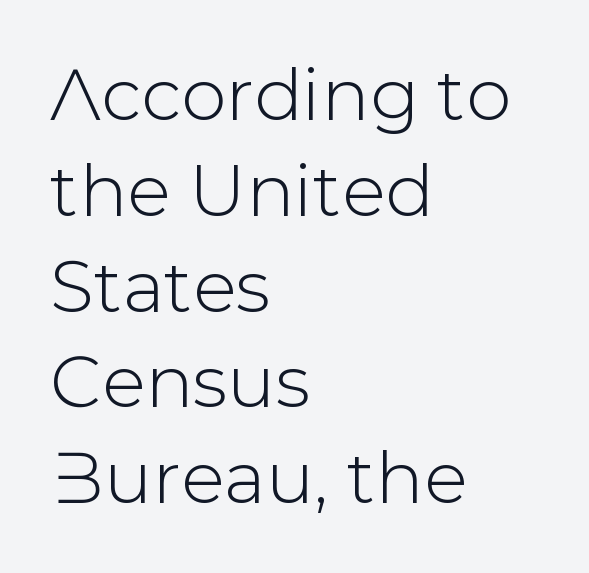
The letters stand straight up with perfectly vertical stems. Note the varied advance widths — an 'i' is clearly narrower than an 'm'. Left-aligned paragraph, ragged on the right. In terms of letterspacing, this is plain default setting. Successive baselines arrive at the customary interval. Clear beneath every line of the passage.
